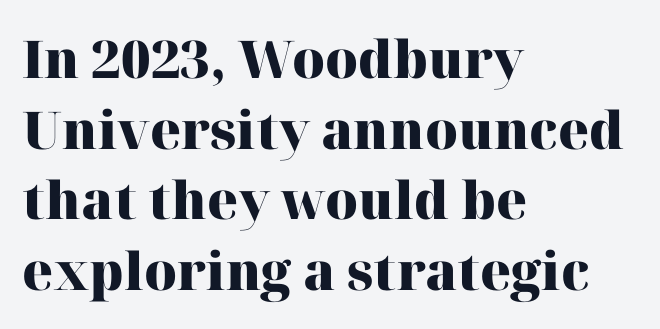
Q: Is the text bold? A: Yes.
Q: Is the text italic (slanted)? A: No, it is upright.
Q: Is the typeface a serif or a sans-serif typeface? A: Serif.
Q: Is the text underlined? A: No.
Q: How is the paragraph aligned? A: Left-aligned.
Q: Is the spacing between letters normal or unusually wide? A: Normal.
Q: Is the spacing between lines tight, normal or loose? A: Normal.
Q: Width (condensed, normal, or wide)? A: Normal.
Q: Stroke contrast? A: High.
Q: x-height? A: Medium.
Q: Monospaced? A: No.
